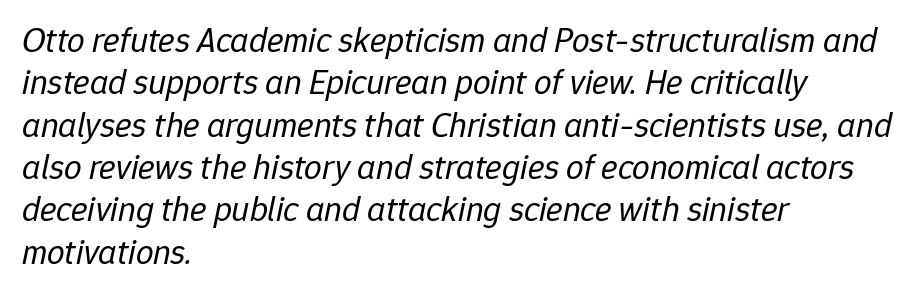
Q: Is the text bold? A: No.
Q: Is the text italic (slanted)? A: Yes, it leans right by about 12 degrees.
Q: Is the text underlined? A: No.
Q: How is the paragraph aligned? A: Left-aligned.
Q: Is the spacing between letters normal or unusually wide? A: Normal.
Q: Width (condensed, normal, or wide)? A: Normal.
Q: Stroke contrast? A: Low.
Q: x-height? A: Medium.
Q: Monospaced? A: No.
